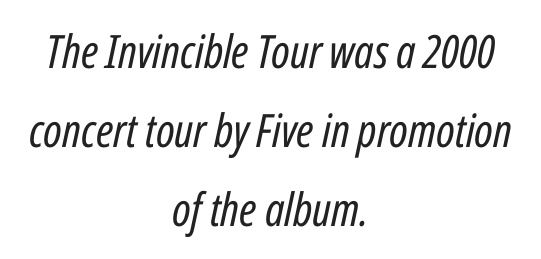
{"italic": "yes", "lean": "right", "slant_degrees": 12, "bold": "no", "weight": "regular", "width": "condensed", "stroke_contrast": "low", "x_height": "medium", "monospaced": "no", "underline": "no", "align": "center", "line_spacing_ratio": 1.72, "letter_spacing": "normal", "letter_spacing_em": 0.0, "glyph_px": 46}
